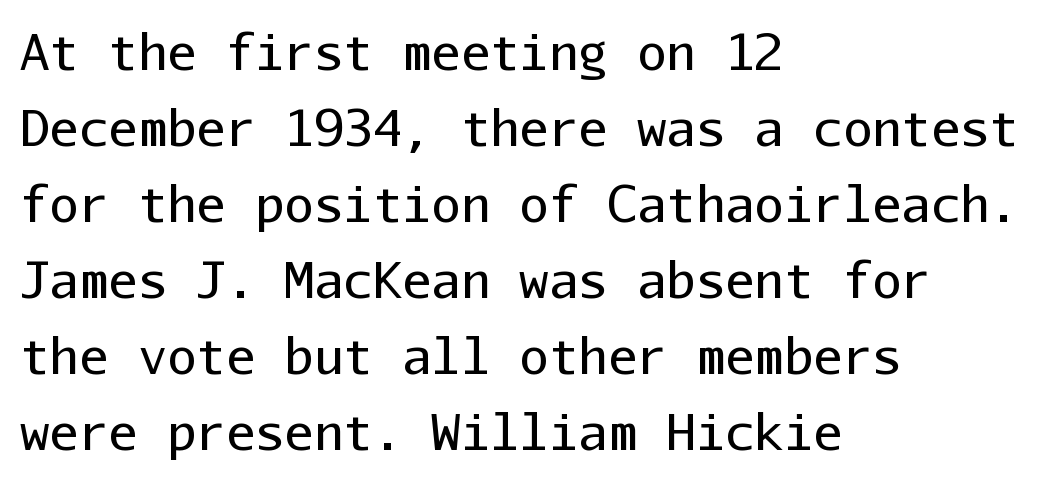
The image shows 49 px regular-weight sans-serif type, upright, monospaced; set left-aligned, normal line spacing (1.55x), normal letter spacing, not underlined; low stroke contrast and a medium x-height.
